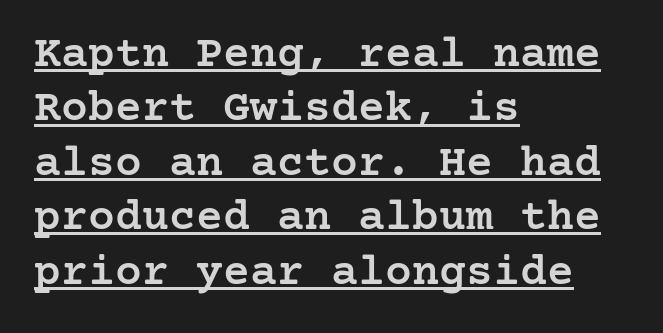
{"serif": "yes", "italic": "no", "bold": "semi", "weight": "semibold", "width": "normal", "stroke_contrast": "low", "x_height": "medium", "underline": "yes", "align": "left", "line_spacing_ratio": 1.21, "letter_spacing": "normal", "letter_spacing_em": 0.0, "glyph_px": 45}
